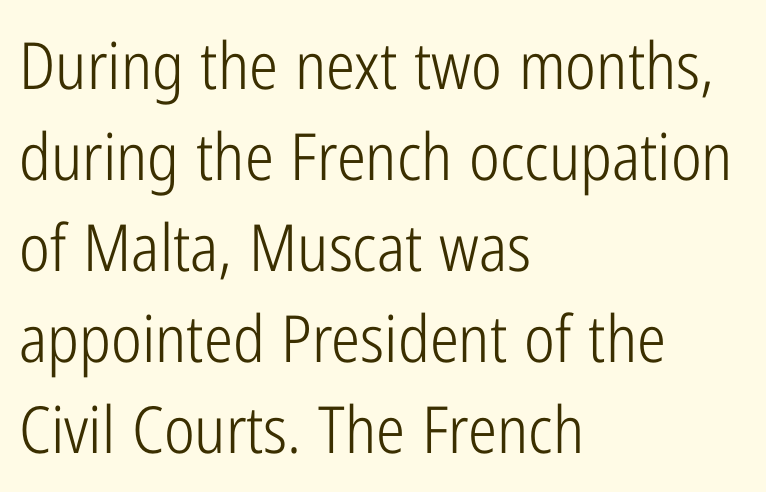
{"serif": "no", "italic": "no", "bold": "no", "weight": "light", "width": "condensed", "stroke_contrast": "low", "x_height": "medium", "monospaced": "no", "underline": "no", "align": "left", "line_spacing": "normal", "line_spacing_ratio": 1.4, "letter_spacing": "normal", "letter_spacing_em": 0.0, "glyph_px": 65}
